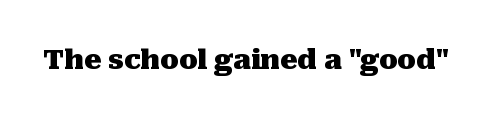
The image shows 27 px bold type, upright; set normal letter spacing, not underlined.
